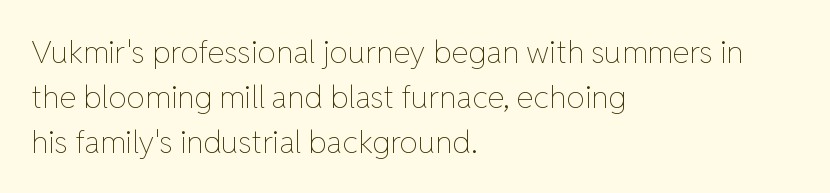
Q: Is the text bold? A: No.
Q: Is the text italic (slanted)? A: No, it is upright.
Q: Is the text underlined? A: No.
Q: How is the paragraph aligned? A: Left-aligned.
Q: Is the spacing between letters normal or unusually wide? A: Normal.
Q: Is the spacing between lines tight, normal or loose? A: Normal.
Q: Width (condensed, normal, or wide)? A: Normal.
Q: Stroke contrast? A: Low.
Q: x-height? A: Medium.
Q: Monospaced? A: No.
